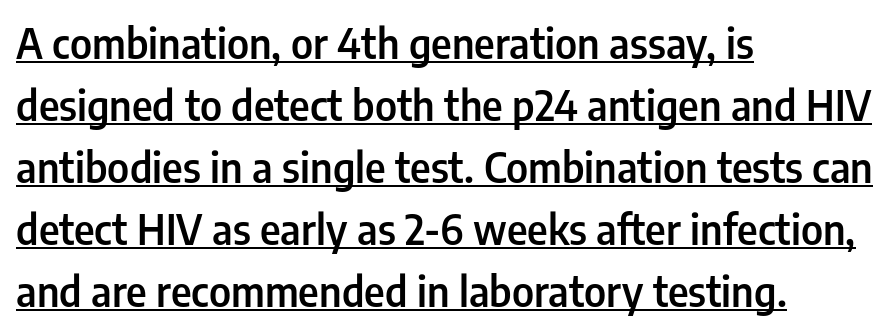
Q: Is the text bold? A: Semi-bold.
Q: Is the text italic (slanted)? A: No, it is upright.
Q: Is the typeface a serif or a sans-serif typeface? A: Sans-serif.
Q: Is the text underlined? A: Yes.
Q: How is the paragraph aligned? A: Left-aligned.
Q: Is the spacing between letters normal or unusually wide? A: Normal.
Q: Is the spacing between lines tight, normal or loose? A: Normal.
Q: Width (condensed, normal, or wide)? A: Condensed.
Q: Stroke contrast? A: Low.
Q: x-height? A: Medium.
Q: Monospaced? A: No.
